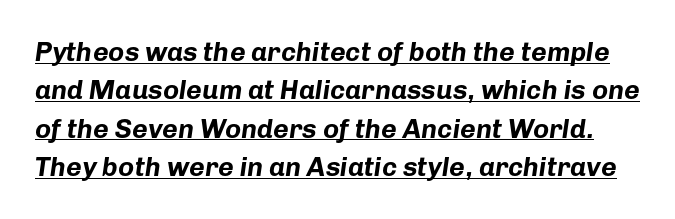
{"italic": "yes", "lean": "right", "slant_degrees": 8, "bold": "yes", "underline": "yes", "line_spacing": "normal", "line_spacing_ratio": 1.42, "letter_spacing": "normal", "letter_spacing_em": 0.0, "glyph_px": 27}
